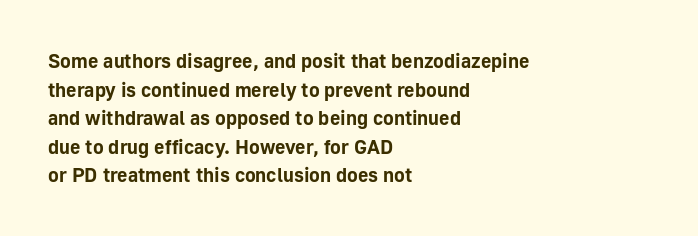
The image shows 20 px bold type, upright; set left-aligned, normal line spacing (1.43x), normal letter spacing, not underlined.
